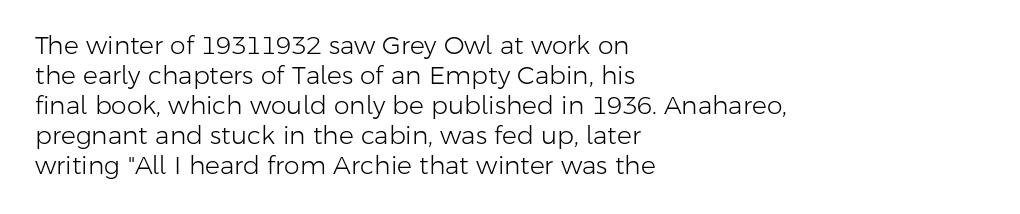
The image shows 25 px text type, upright; set left-aligned, line spacing 1.2x, normal letter spacing, not underlined.
